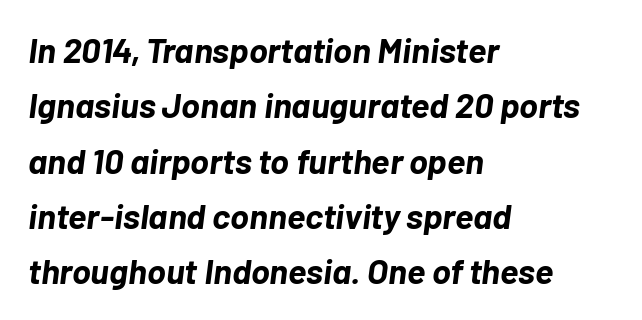
The image shows 35 px bold type, italic (leaning right); set left-aligned, normal line spacing (1.58x), normal letter spacing, not underlined; low stroke contrast and a medium x-height.
